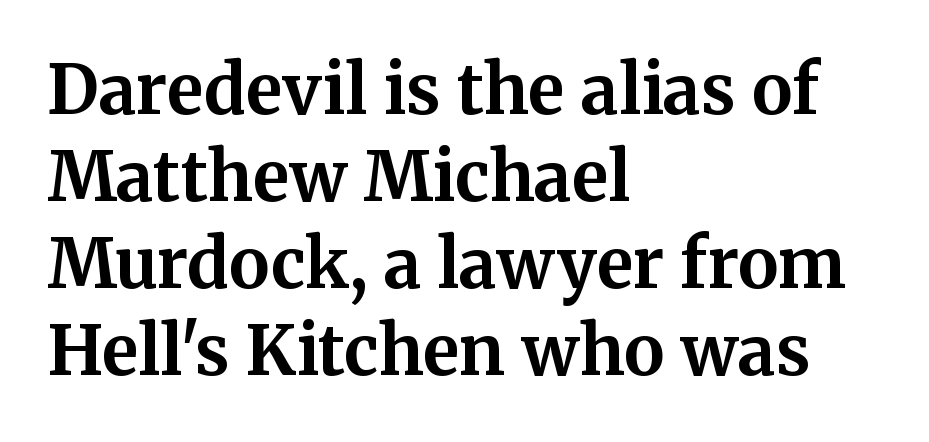
Q: Is the text bold? A: Yes.
Q: Is the text italic (slanted)? A: No, it is upright.
Q: Is the typeface a serif or a sans-serif typeface? A: Serif.
Q: Is the text underlined? A: No.
Q: How is the paragraph aligned? A: Left-aligned.
Q: Is the spacing between letters normal or unusually wide? A: Normal.
Q: Is the spacing between lines tight, normal or loose? A: Normal.
Q: Width (condensed, normal, or wide)? A: Normal.
Q: Stroke contrast? A: Medium.
Q: x-height? A: Medium.
Q: Monospaced? A: No.
